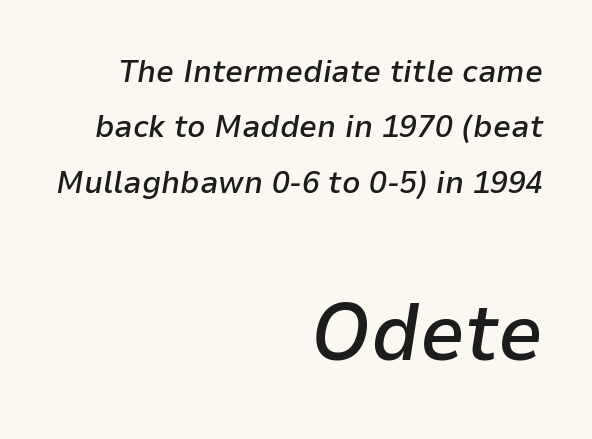
The image shows 80 px semibold type, italic (leaning right); set right-aligned, line spacing 1.73x, normal letter spacing, not underlined; the second (bottom) block is 2.5x larger; low stroke contrast and a medium x-height.
